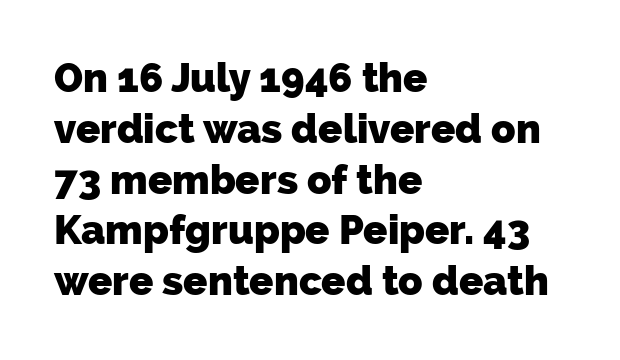
{"serif": "no", "bold": "yes", "weight": "heavy", "width": "normal", "stroke_contrast": "low", "x_height": "medium", "monospaced": "no", "underline": "no", "align": "left", "line_spacing": "normal", "line_spacing_ratio": 1.27, "letter_spacing": "normal", "letter_spacing_em": 0.0, "glyph_px": 40}
